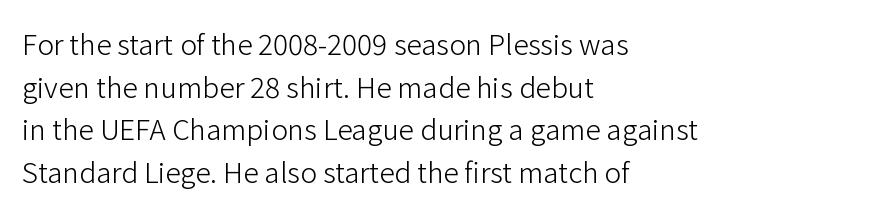
The image shows 28 px light sans-serif type, upright; set left-aligned, normal line spacing (1.52x), normal letter spacing, not underlined; low stroke contrast and a medium x-height.
